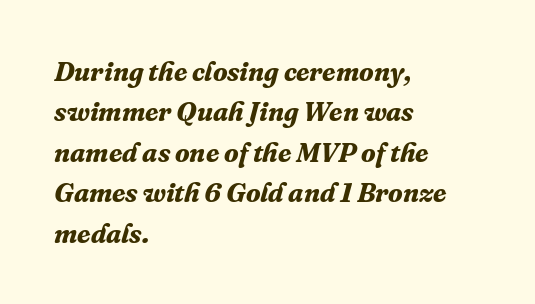
{"italic": "yes", "lean": "right", "slant_degrees": 16, "bold": "yes", "underline": "no", "align": "left", "line_spacing": "normal", "line_spacing_ratio": 1.5, "letter_spacing": "normal", "letter_spacing_em": 0.0, "glyph_px": 27}
